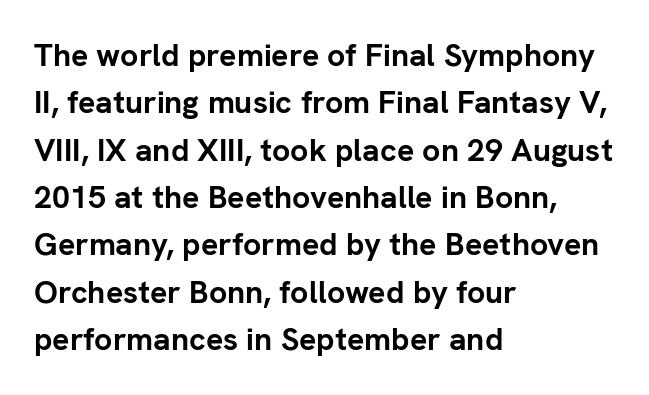
Q: Is the text bold? A: Yes.
Q: Is the text italic (slanted)? A: No, it is upright.
Q: Is the typeface a serif or a sans-serif typeface? A: Sans-serif.
Q: Is the text underlined? A: No.
Q: How is the paragraph aligned? A: Left-aligned.
Q: Is the spacing between letters normal or unusually wide? A: Normal.
Q: Is the spacing between lines tight, normal or loose? A: Normal.
Q: Width (condensed, normal, or wide)? A: Normal.
Q: Stroke contrast? A: Low.
Q: x-height? A: Medium.
Q: Monospaced? A: No.
